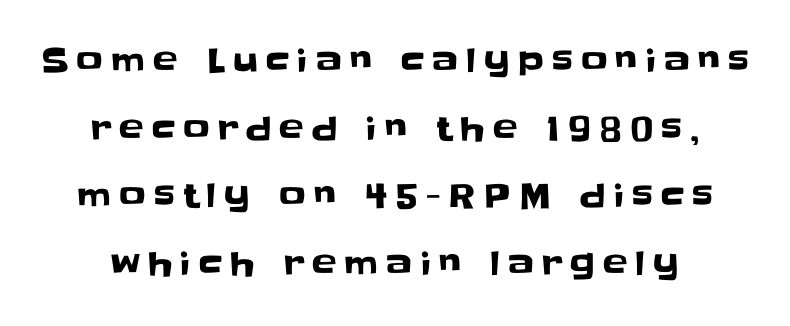
The image shows 33 px sans-serif type, upright; set loose line spacing (2.05x), unusually wide letter spacing (+0.24 em), not underlined; low stroke contrast and a large x-height.
